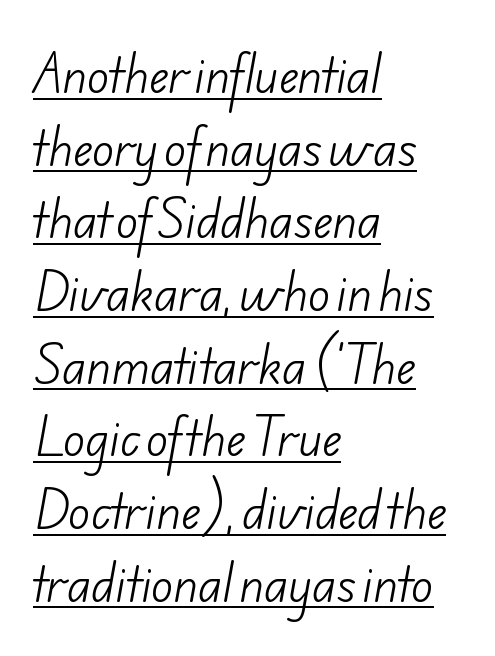
The image shows 46 px light sans-serif type; set left-aligned, normal line spacing (1.58x), normal letter spacing, underlined; low stroke contrast and a small x-height.
